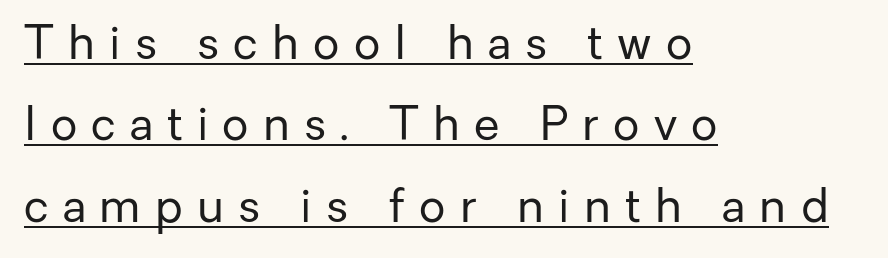
The typeface chosen for these lines omits serifs. This rendering features underlined lettering. Bold? No — there's no thickening of the strokes. One-word summary of the alignment: left. The passage shown has open, widely tracked lettering throughout. This sample has the flowing, uneven cadence of proportional lettering.
